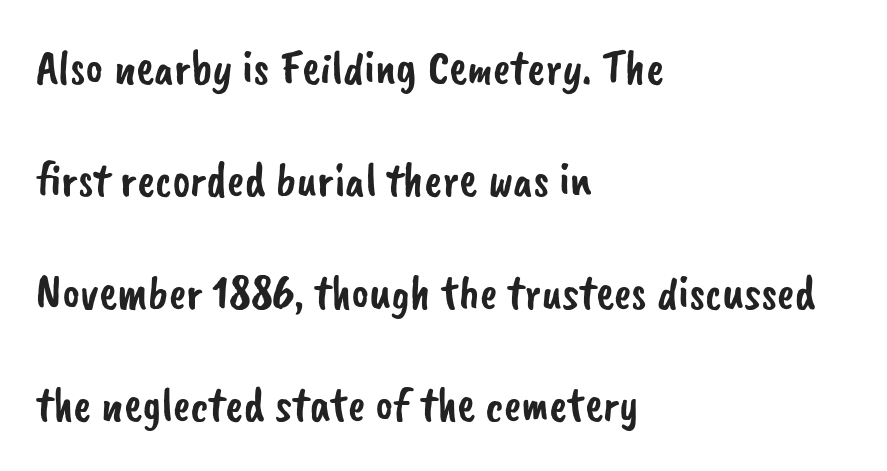
{"serif": "no", "width": "normal", "stroke_contrast": "low", "x_height": "small", "monospaced": "no", "underline": "no", "align": "left", "line_spacing": "loose", "line_spacing_ratio": 2.34, "letter_spacing": "normal", "letter_spacing_em": 0.0, "glyph_px": 48}
